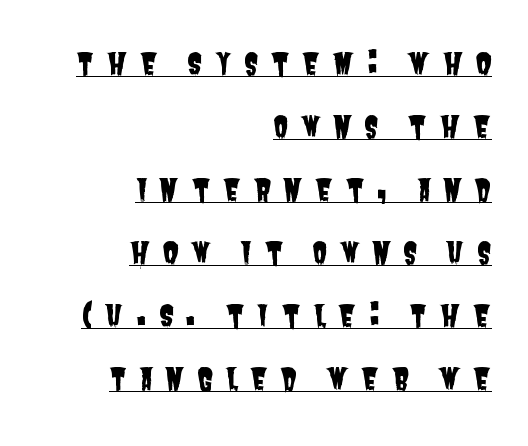
The image shows 29 px condensed sans-serif type; set right-aligned, loose line spacing (2.17x), unusually wide letter spacing (+0.42 em), underlined; low stroke contrast and a large x-height.
